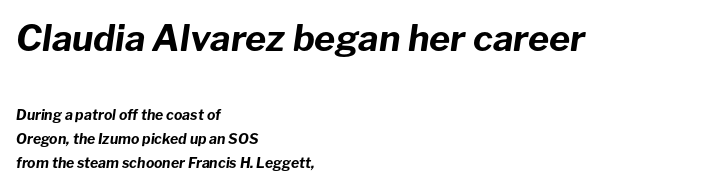
Glance below the letters and you will spot only blank space. The passage shown stacks its lines at a standard gap. The glyphs have the mass of a bold cut. These lines are rendered in a variable-pitch font.
